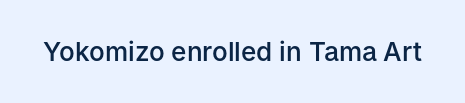
The image shows 26 px text type, upright; set normal letter spacing, not underlined.
